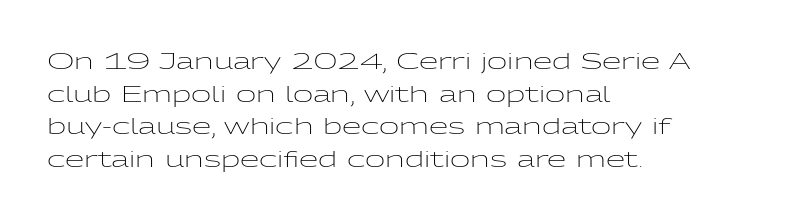
Q: Is the text bold? A: No.
Q: Is the text italic (slanted)? A: No, it is upright.
Q: Is the text underlined? A: No.
Q: How is the paragraph aligned? A: Left-aligned.
Q: Is the spacing between letters normal or unusually wide? A: Normal.
Q: Is the spacing between lines tight, normal or loose? A: Normal.
